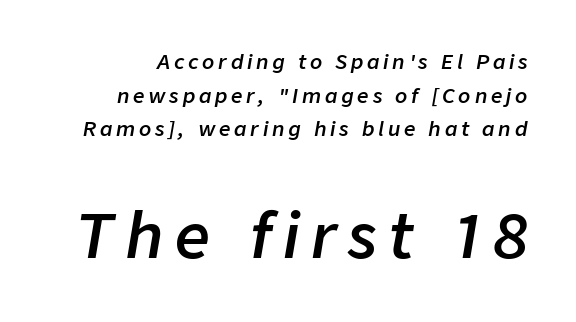
Check under the words: just untouched page. What's the leading like? Ordinary, nothing unusual. A typesetter would call this proportional, since set widths differ per character. Which of the two is more prominent by size? The second, at the bottom. Semibold letterforms, between regular and bold.
